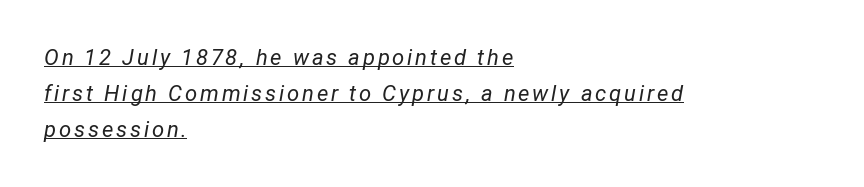
The image shows 22 px text type, italic (leaning right); set left-aligned, normal line spacing (1.63x), underlined.
